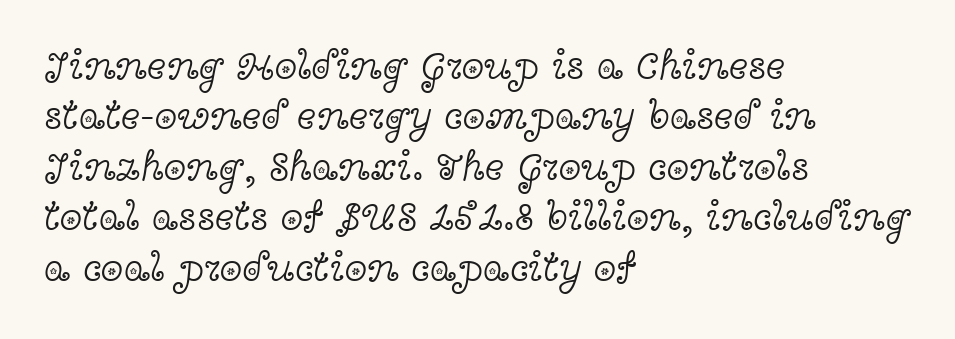
The image shows 41 px light, wide serif type, upright; set left-aligned, line spacing 1.23x, normal letter spacing, not underlined; a medium x-height.
